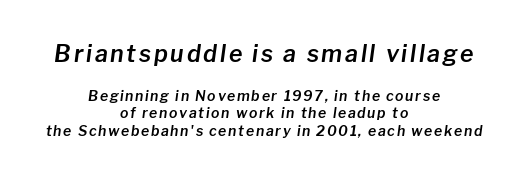
The image shows 23 px text type, italic (leaning right); set centered, normal line spacing (1.27x), not underlined; the first (top) block is 1.64x larger.
